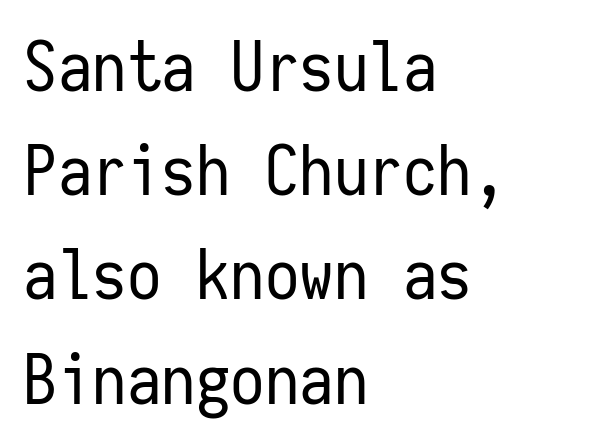
{"serif": "no", "italic": "no", "bold": "no", "weight": "regular", "width": "condensed", "stroke_contrast": "low", "x_height": "medium", "monospaced": "yes", "underline": "no", "align": "left", "line_spacing": "normal", "line_spacing_ratio": 1.51, "letter_spacing": "normal", "letter_spacing_em": 0.0, "glyph_px": 69}
